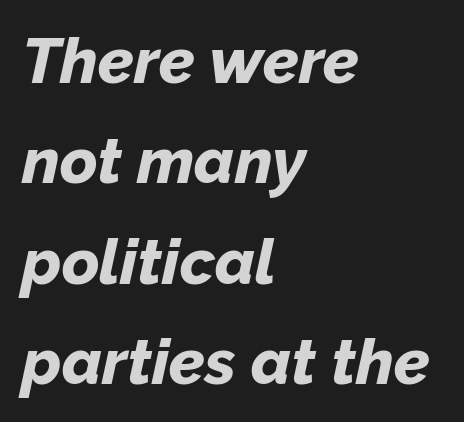
The image shows 64 px bold type, italic (leaning right); set left-aligned, normal line spacing (1.57x), normal letter spacing, not underlined; low stroke contrast and a medium x-height.
